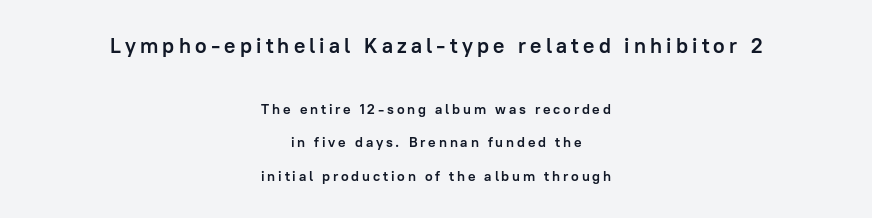
The image shows 21 px bold type, upright; set centered, loose line spacing (2.39x), unusually wide letter spacing (+0.2 em), not underlined; the first (top) block is 1.5x larger.
